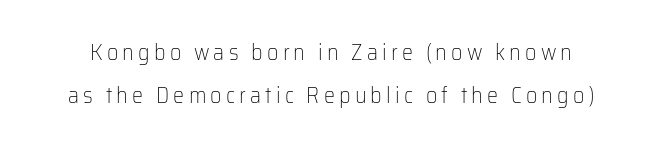
The image shows 22 px text type, upright; set loose line spacing (1.96x), not underlined.
